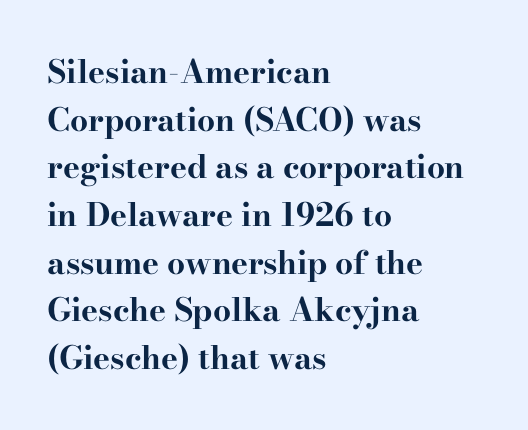
{"serif": "yes", "italic": "no", "bold": "yes", "weight": "bold", "width": "wide", "stroke_contrast": "high", "x_height": "small", "monospaced": "no", "underline": "no", "align": "left", "line_spacing": "normal", "line_spacing_ratio": 1.49, "letter_spacing": "normal", "letter_spacing_em": 0.0, "glyph_px": 32}
